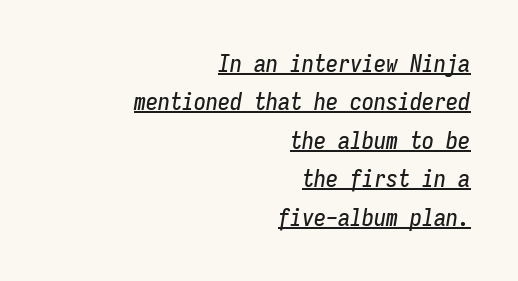
Words appear dense and cohesive because spacing is normal. This sample carries an underscore along the baseline area. Leftover space on each line is placed entirely before the opening word. In terms of posture, this sample is oblique.
